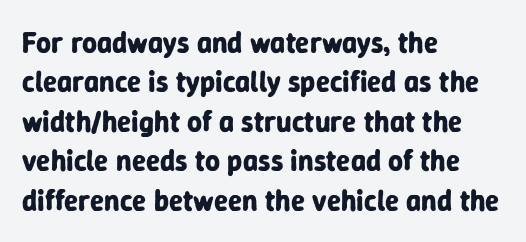
The image shows 29 px bold sans-serif type, upright; set left-aligned, normal line spacing (1.36x), normal letter spacing, not underlined; low stroke contrast and a medium x-height.
